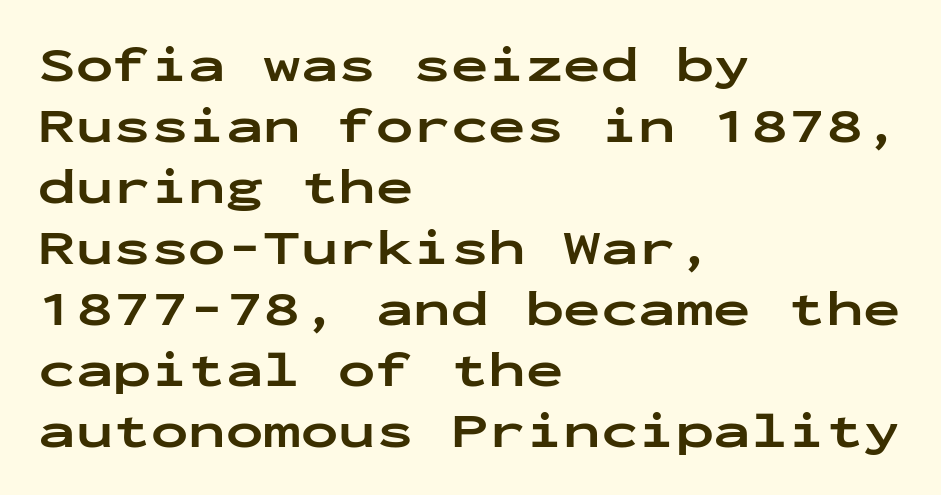
Q: Is the text bold? A: Yes.
Q: Is the text italic (slanted)? A: No, it is upright.
Q: Is the typeface a serif or a sans-serif typeface? A: Sans-serif.
Q: Is the text underlined? A: No.
Q: How is the paragraph aligned? A: Left-aligned.
Q: Is the spacing between letters normal or unusually wide? A: Normal.
Q: Width (condensed, normal, or wide)? A: Wide.
Q: Stroke contrast? A: Low.
Q: x-height? A: Medium.
Q: Monospaced? A: Yes.
